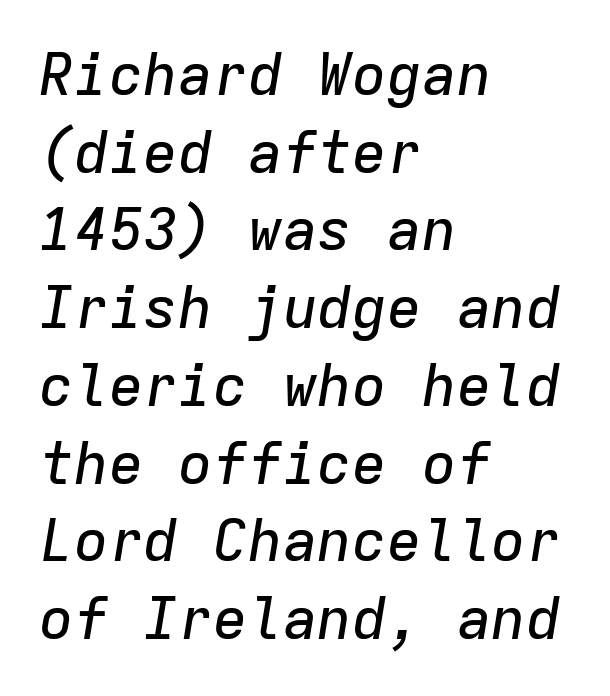
These lines were composed using italics. The letters march in equal steps, a hallmark of fixed-pitch type. The glyphs are unaccompanied by any horizontal stroke below them. The rows are spaced the way most documents space them. Is the block centered? No — it sits flush against the left margin. The horizontal fit of the characters is conventional and even.
